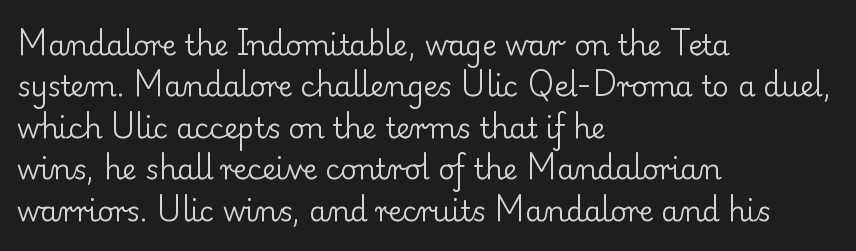
Is the stroke heavy? The answer is a plain regular-or-lighter. Is the letter spacing exaggerated? No — it looks like the ordinary default. The passage shown is typed in a proportional face where columns would drift. One glance says typical: line gaps are just what's usual. Each letter's strokes conclude with small projecting serifs. The passage shown is not underscored anywhere.
